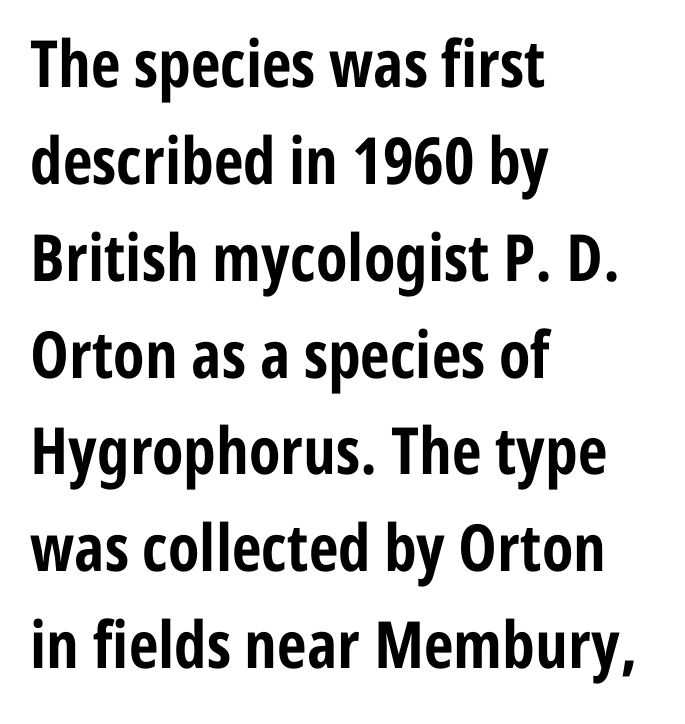
Descenders hang freely into open space. The rendering anchors every line to the left-hand side. The vertical gap from one line to the next is medium. Characters remain perfectly vertical along every line.
